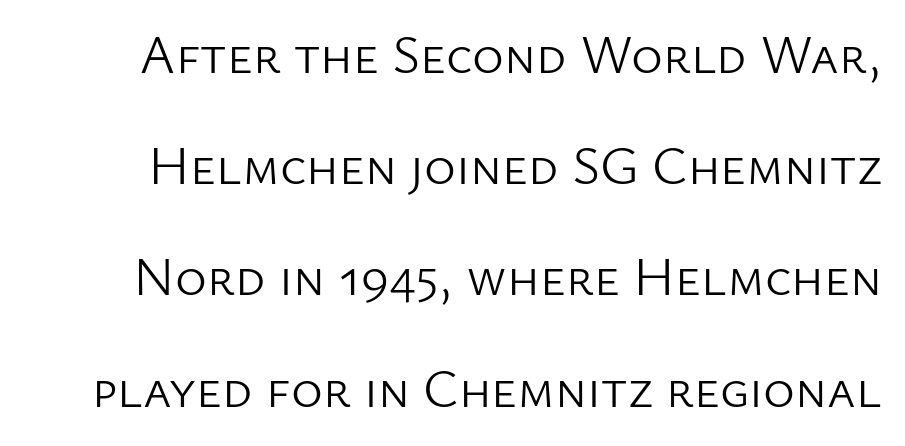
Q: Is the text bold? A: No.
Q: Is the text italic (slanted)? A: No, it is upright.
Q: Is the typeface a serif or a sans-serif typeface? A: Sans-serif.
Q: Is the text underlined? A: No.
Q: Is the spacing between letters normal or unusually wide? A: Normal.
Q: Is the spacing between lines tight, normal or loose? A: Loose.
Q: Width (condensed, normal, or wide)? A: Normal.
Q: Stroke contrast? A: Low.
Q: x-height? A: Medium.
Q: Monospaced? A: No.
